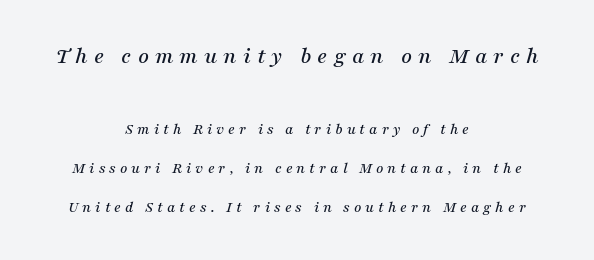
Q: Is the text italic (slanted)? A: Yes, it leans right by about 16 degrees.
Q: Is the text underlined? A: No.
Q: How is the paragraph aligned? A: Centered.
Q: Is the spacing between letters normal or unusually wide? A: Unusually wide.
Q: Is the spacing between lines tight, normal or loose? A: Loose.
Q: Which block of text is set in a larger size, the first (top) or the second (bottom)? A: The first (top) one.
